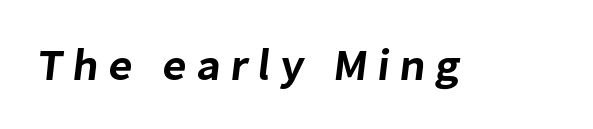
{"serif": "no", "width": "normal", "stroke_contrast": "low", "x_height": "medium", "monospaced": "no", "underline": "no", "letter_spacing": "wide", "letter_spacing_em": 0.22, "glyph_px": 44}
